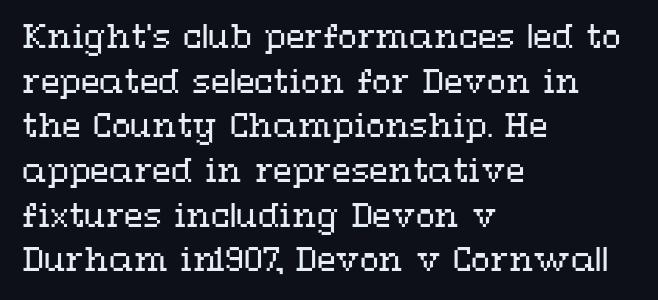
Q: Is the text bold? A: No.
Q: Is the text italic (slanted)? A: No, it is upright.
Q: Is the text underlined? A: No.
Q: How is the paragraph aligned? A: Left-aligned.
Q: Is the spacing between letters normal or unusually wide? A: Normal.
Q: Is the spacing between lines tight, normal or loose? A: Normal.
Q: Width (condensed, normal, or wide)? A: Wide.
Q: Stroke contrast? A: Medium.
Q: x-height? A: Medium.
Q: Monospaced? A: No.
